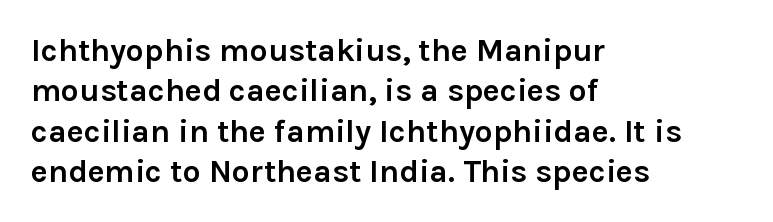
Q: Is the text bold? A: Yes.
Q: Is the text italic (slanted)? A: No, it is upright.
Q: Is the typeface a serif or a sans-serif typeface? A: Sans-serif.
Q: Is the text underlined? A: No.
Q: How is the paragraph aligned? A: Left-aligned.
Q: Is the spacing between letters normal or unusually wide? A: Normal.
Q: Is the spacing between lines tight, normal or loose? A: Normal.
Q: Width (condensed, normal, or wide)? A: Normal.
Q: Stroke contrast? A: Low.
Q: x-height? A: Medium.
Q: Monospaced? A: No.
